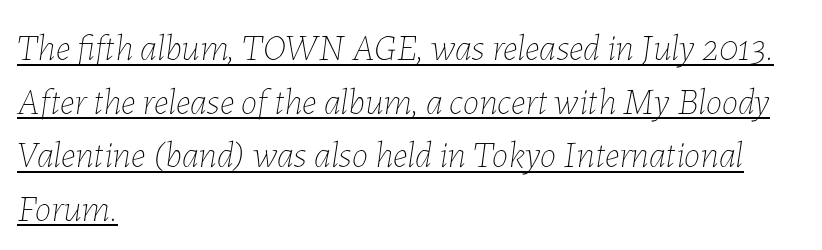
The block of text has a typical density, with ordinary space between rows. Style check: oblique. What decoration does the sample have? An underline. In terms of letterspacing, this is plain default setting. Vertical stems look standard width or narrower in stroke.
